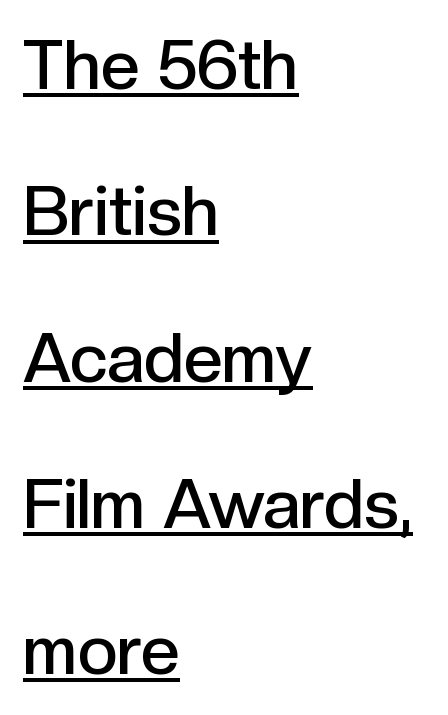
The image shows 69 px semibold sans-serif type, upright; set left-aligned, loose line spacing (2.12x), normal letter spacing, underlined; a medium x-height.
